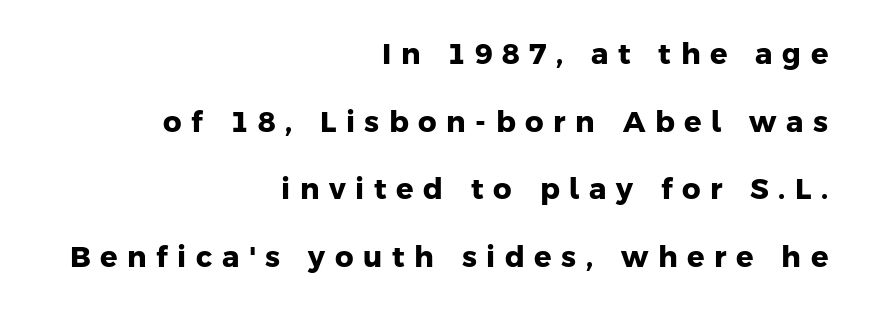
Here the designer chose a conventional face with non-uniform glyph widths. These words are printed bold, with thick strokes throughout. These lines are composed in type without serifs. Unmarked baselines from the first word to the last. Line endings align vertically; line beginnings do not.
